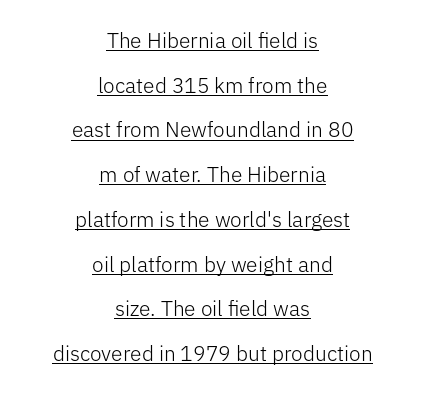
{"italic": "no", "bold": "no", "underline": "yes", "align": "center", "line_spacing": "loose", "line_spacing_ratio": 2.13, "letter_spacing": "normal", "letter_spacing_em": 0.0, "glyph_px": 21}
